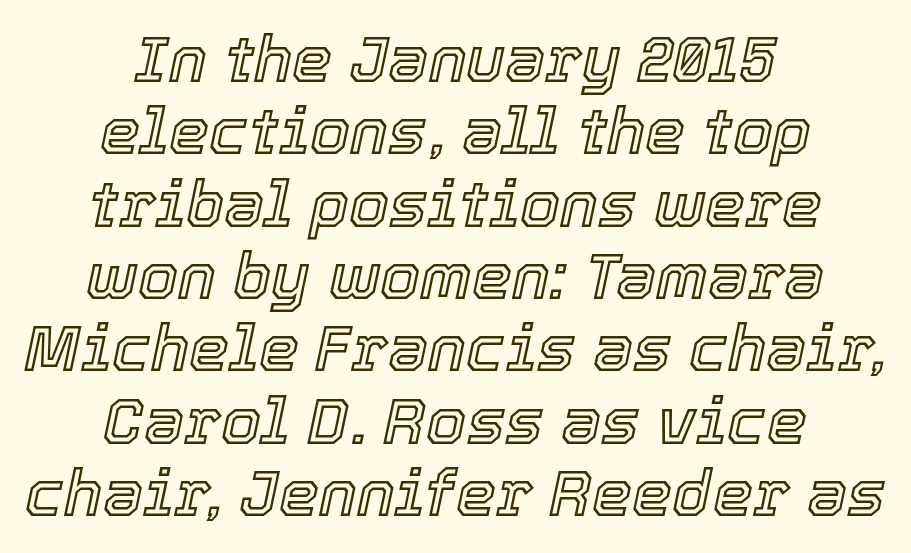
The image shows 64 px text type, italic (leaning right); set centered, tight line spacing (1.13x), normal letter spacing, not underlined; a medium x-height.
